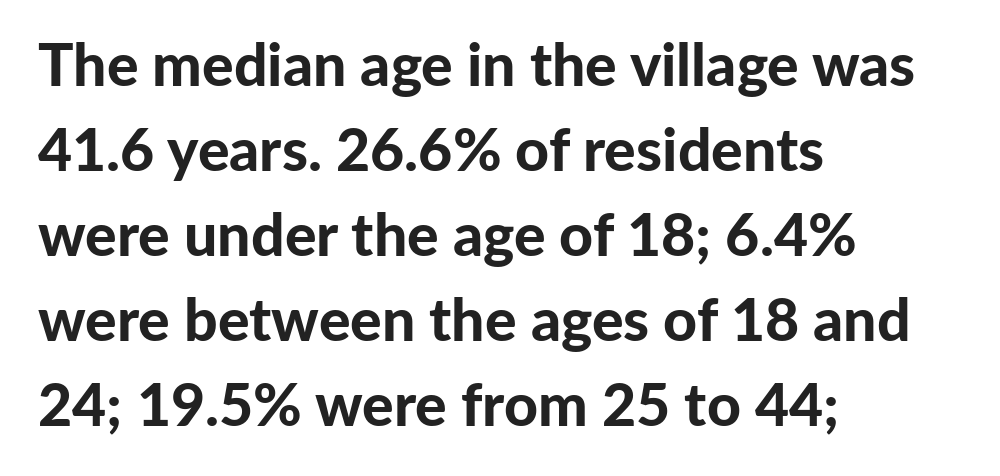
Line starts are locked; line ends wander. Only glyphs here, with clear space below each row. Do the characters align in a grid? No, the font is proportional. The gaps between neighbouring characters are ordinary and unremarkable.
